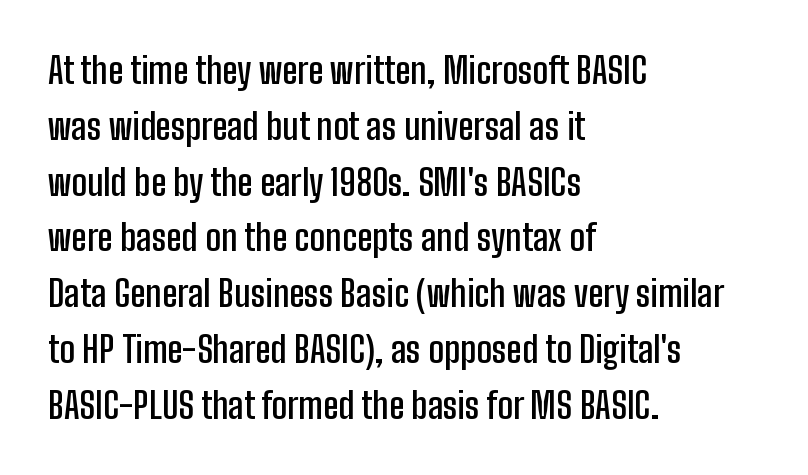
Q: Is the text bold? A: Semi-bold.
Q: Is the text italic (slanted)? A: No, it is upright.
Q: Is the typeface a serif or a sans-serif typeface? A: Sans-serif.
Q: Is the text underlined? A: No.
Q: How is the paragraph aligned? A: Left-aligned.
Q: Is the spacing between letters normal or unusually wide? A: Normal.
Q: Is the spacing between lines tight, normal or loose? A: Normal.
Q: Width (condensed, normal, or wide)? A: Condensed.
Q: Stroke contrast? A: Low.
Q: x-height? A: Medium.
Q: Monospaced? A: No.
